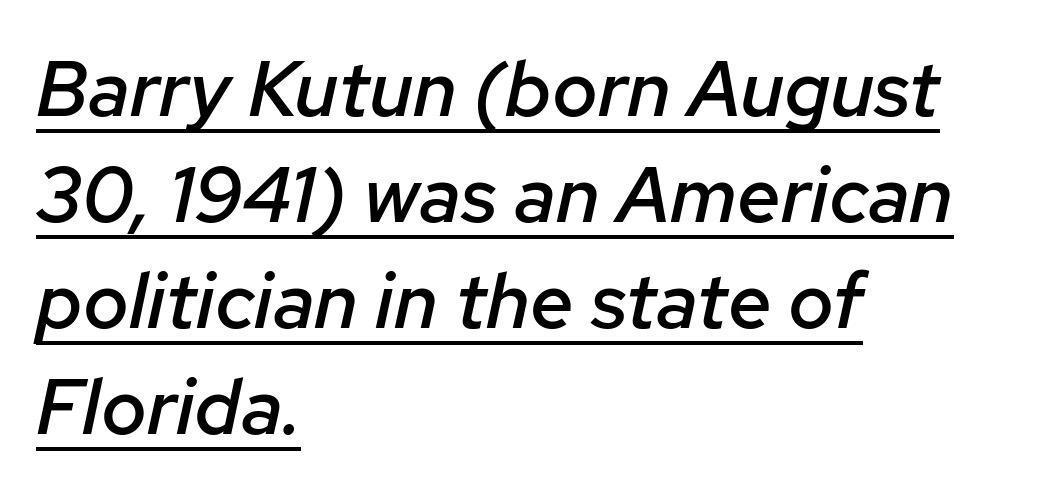
Q: Is the text bold? A: Semi-bold.
Q: Is the text italic (slanted)? A: Yes, it leans right by about 12 degrees.
Q: Is the text underlined? A: Yes.
Q: How is the paragraph aligned? A: Left-aligned.
Q: Is the spacing between letters normal or unusually wide? A: Normal.
Q: Is the spacing between lines tight, normal or loose? A: Normal.
Q: Width (condensed, normal, or wide)? A: Normal.
Q: Stroke contrast? A: Low.
Q: x-height? A: Medium.
Q: Monospaced? A: No.
